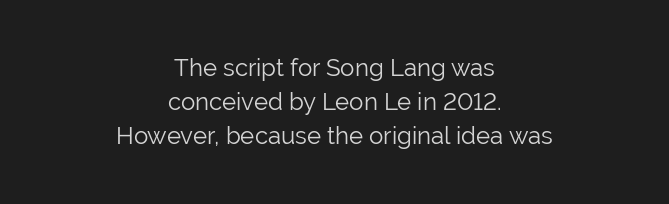
Just letters on the line, the space beneath them empty. Leading matches the norm, producing a regular column. Look at the tracking — it's just the regular setting, nothing added. This sample is center-justified, so both line endings float freely. Notice how the stems are strictly vertical — no italics here.
